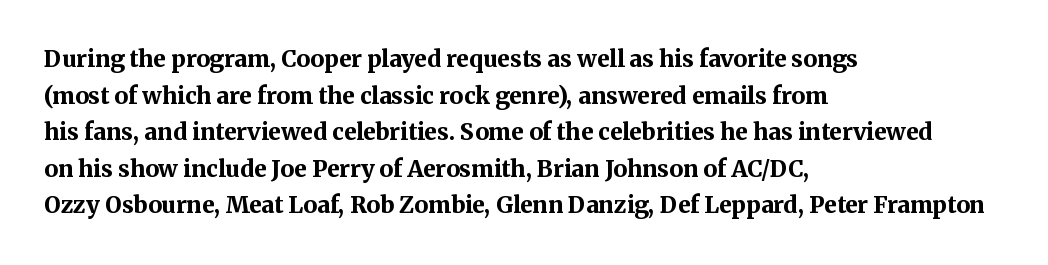
The image shows 23 px bold type, upright; set left-aligned, normal line spacing (1.59x), normal letter spacing, not underlined.
